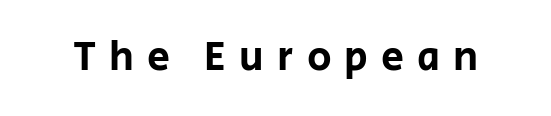
The font family rendered here belongs to the sans-serif group. The letters advance in unequal steps, a hallmark of proportional type. Unlike italic type, these characters show no tilt at all. Short note: letters widely spaced.
